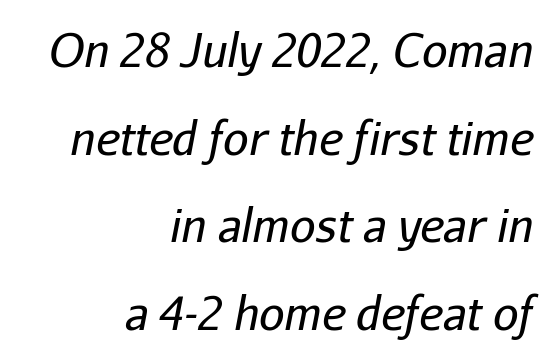
{"italic": "yes", "lean": "right", "slant_degrees": 11, "bold": "no", "weight": "regular", "width": "normal", "stroke_contrast": "low", "x_height": "medium", "monospaced": "no", "underline": "no", "align": "right", "line_spacing": "loose", "line_spacing_ratio": 1.95, "letter_spacing": "normal", "letter_spacing_em": 0.0, "glyph_px": 45}
